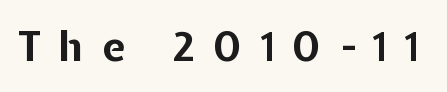
Q: Is the text bold? A: Yes.
Q: Is the text italic (slanted)? A: No, it is upright.
Q: Is the typeface a serif or a sans-serif typeface? A: Sans-serif.
Q: Is the text underlined? A: No.
Q: Is the spacing between letters normal or unusually wide? A: Unusually wide.
Q: Width (condensed, normal, or wide)? A: Normal.
Q: Stroke contrast? A: Low.
Q: x-height? A: Medium.
Q: Monospaced? A: No.
